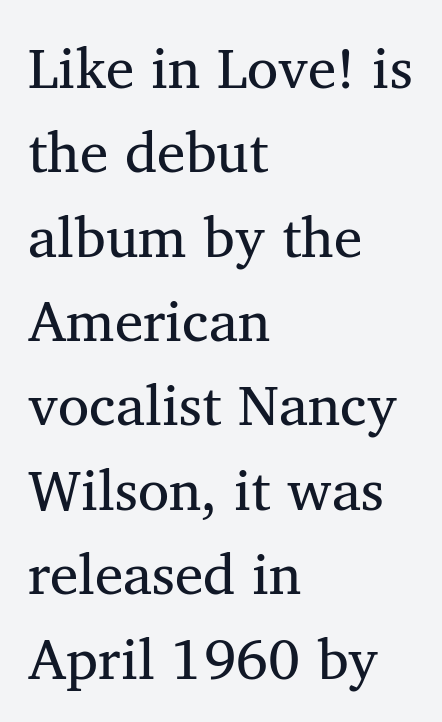
The image shows 57 px regular-weight serif type; set left-aligned, normal line spacing (1.48x), normal letter spacing, not underlined; medium stroke contrast and a medium x-height.
